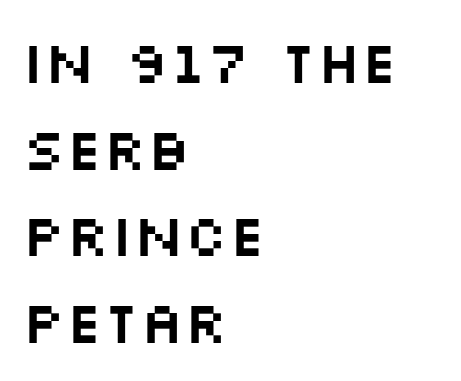
The image shows 59 px wide sans-serif type, upright; set left-aligned, normal line spacing (1.47x), normal letter spacing, not underlined; medium stroke contrast and a large x-height.
